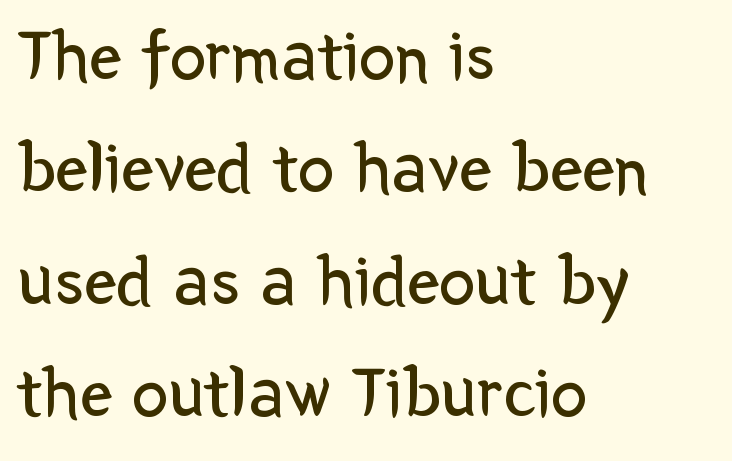
{"serif": "no", "italic": "no", "bold": "no", "weight": "regular", "width": "normal", "stroke_contrast": "low", "x_height": "medium", "monospaced": "no", "underline": "no", "align": "left", "line_spacing": "normal", "line_spacing_ratio": 1.54, "letter_spacing": "normal", "letter_spacing_em": 0.0, "glyph_px": 73}
